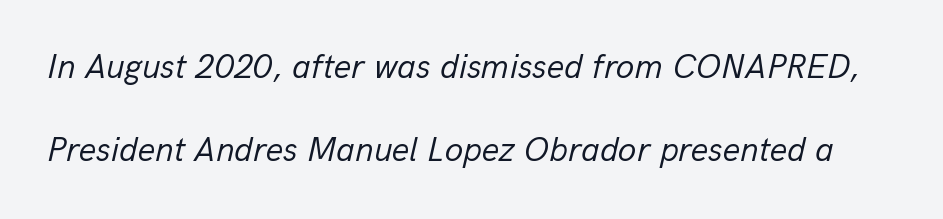
Students, note that the glyphs here touch the page at normal intervals. Line spacing here is loose. The face looks like a standard text weight, possibly lighter. The whole block is typeset with a tilt.
